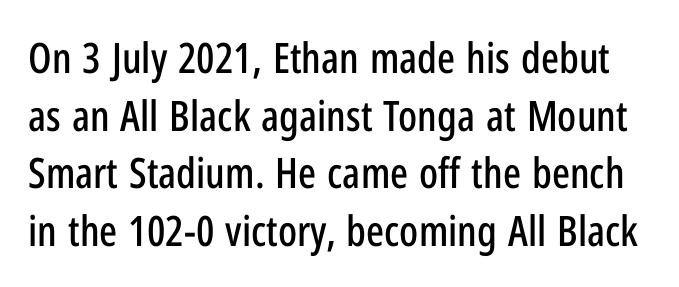
{"serif": "no", "italic": "no", "width": "condensed", "stroke_contrast": "low", "x_height": "medium", "monospaced": "no", "underline": "no", "line_spacing": "normal", "line_spacing_ratio": 1.37, "letter_spacing": "normal", "letter_spacing_em": 0.0, "glyph_px": 42}
